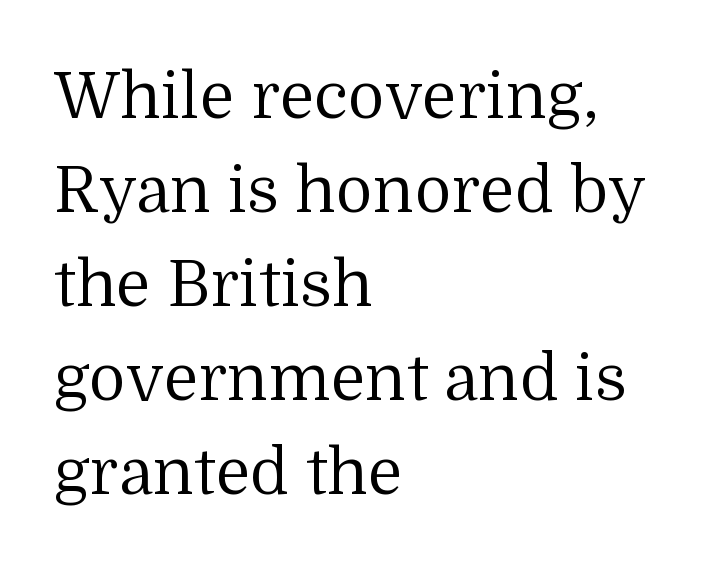
The image shows 64 px regular-weight serif type, upright; set left-aligned, normal line spacing (1.47x), normal letter spacing, not underlined; medium stroke contrast and a medium x-height.
